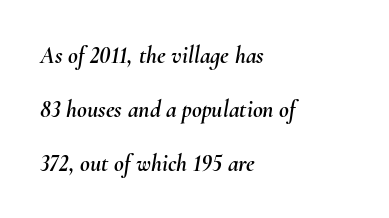
{"italic": "yes", "lean": "right", "slant_degrees": 10, "underline": "no", "align": "left", "line_spacing": "loose", "line_spacing_ratio": 2.25, "letter_spacing": "normal", "letter_spacing_em": 0.0, "glyph_px": 24}
